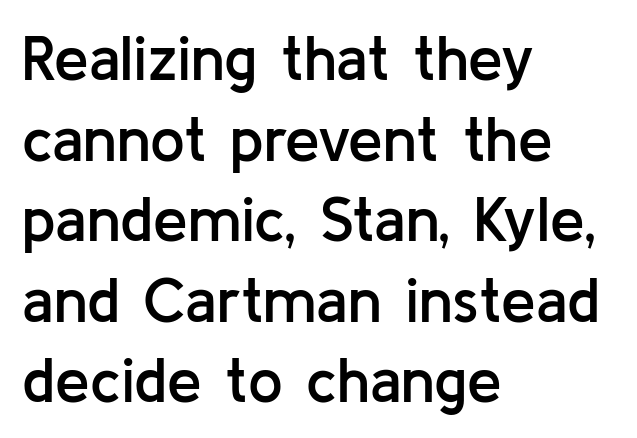
The image shows 62 px semibold sans-serif type, upright; set left-aligned, normal line spacing (1.3x), normal letter spacing, not underlined; low stroke contrast and a medium x-height.
